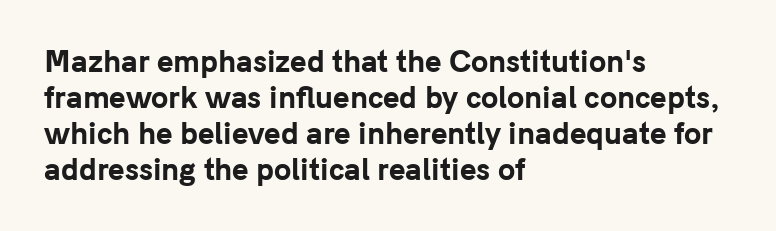
A student would call this left alignment; a typographer would say flush left, rag right. Caption: bold face, heavy strokes. Nope, not italic — everything's standing straight. Compared with typical paragraphs, the rows here are spaced about the same. Type style note: lacks serifs. Bare-footed words on every line.
